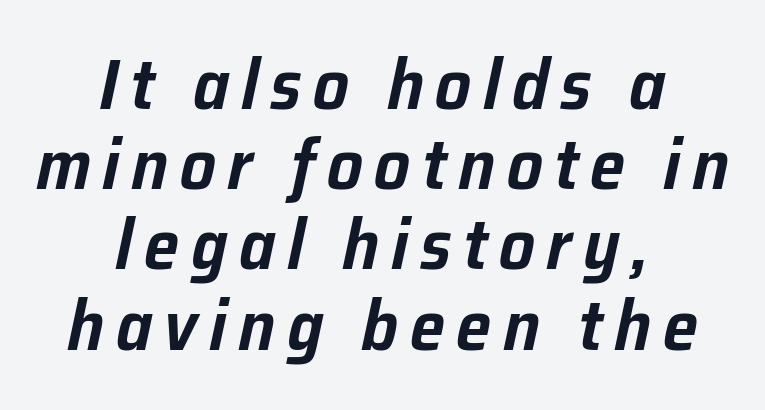
Q: Is the text italic (slanted)? A: Yes, it leans right by about 12 degrees.
Q: Is the text underlined? A: No.
Q: How is the paragraph aligned? A: Centered.
Q: Is the spacing between lines tight, normal or loose? A: Tight.
Q: Width (condensed, normal, or wide)? A: Normal.
Q: Stroke contrast? A: Low.
Q: x-height? A: Medium.
Q: Monospaced? A: No.
